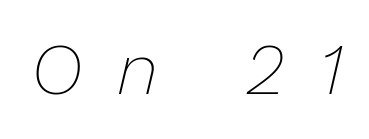
Someone cranked the tracking dial way up on this one. Heft: none added — not bold. Compared with ordinary roman type, these characters are visibly tilted. Unmarked baselines from the first word to the last. Character widths vary here, with narrow letters taking less room than wide ones.
